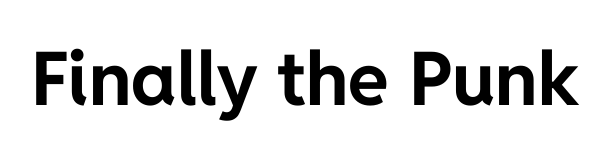
{"serif": "no", "italic": "no", "bold": "yes", "weight": "bold", "width": "normal", "stroke_contrast": "low", "x_height": "medium", "monospaced": "no", "underline": "no", "letter_spacing": "normal", "letter_spacing_em": 0.0, "glyph_px": 74}
